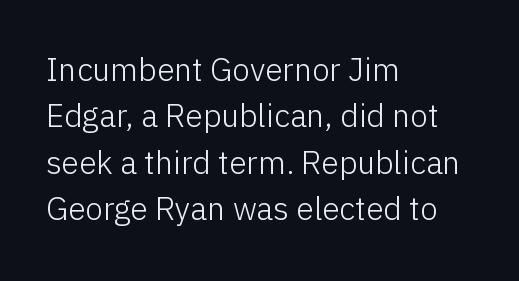
{"serif": "no", "italic": "no", "bold": "no", "weight": "light", "width": "normal", "stroke_contrast": "low", "x_height": "medium", "monospaced": "no", "underline": "no", "align": "left", "line_spacing": "normal", "line_spacing_ratio": 1.45, "letter_spacing": "normal", "letter_spacing_em": 0.0, "glyph_px": 32}
